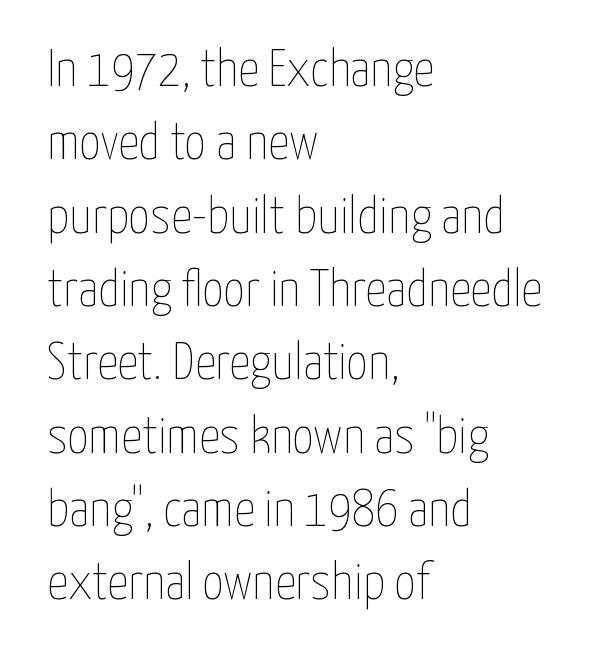
The image shows 52 px thin, condensed type, upright; set left-aligned, normal line spacing (1.41x), normal letter spacing, not underlined; low stroke contrast and a medium x-height.
